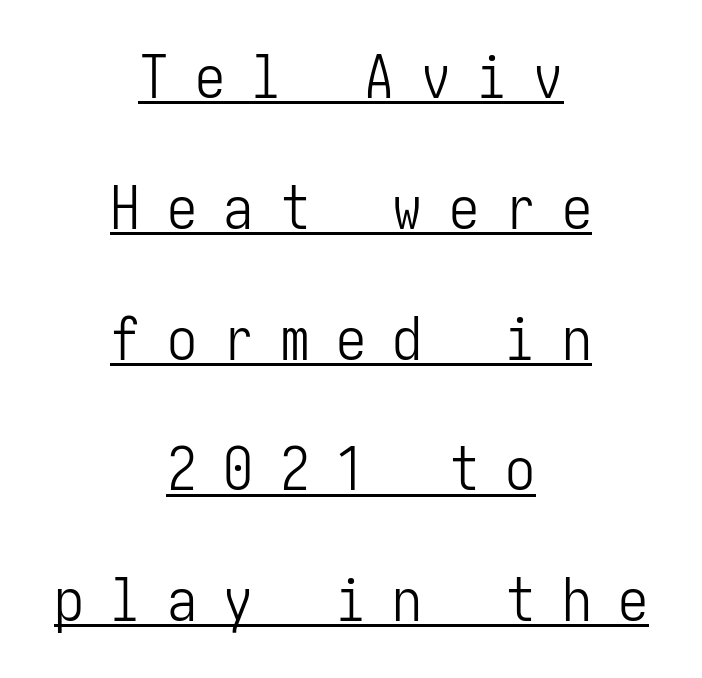
Posture: straight, roman, zero tilt. A student would call this center alignment; a typographer would say set centered. The type family on display is of the sans-serif kind. Every word sits above its own underline.
